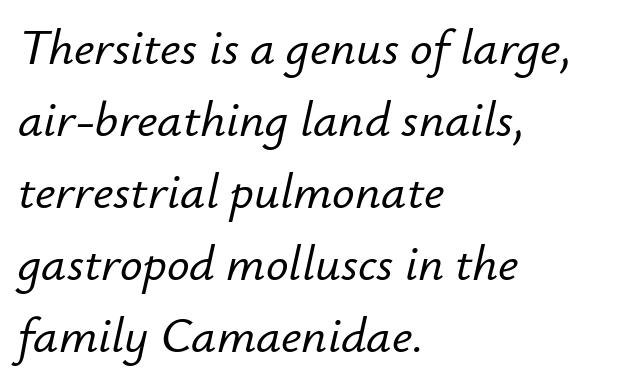
The image shows 50 px text type, italic (leaning right); set left-aligned, normal line spacing (1.44x), normal letter spacing, not underlined; low stroke contrast and a small x-height.
